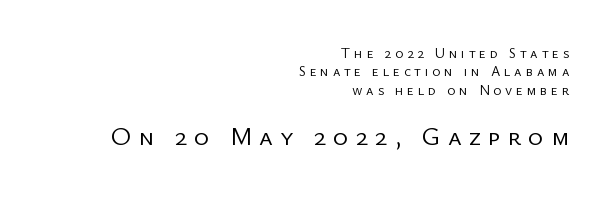
Q: Is the text bold? A: No.
Q: Is the text italic (slanted)? A: No, it is upright.
Q: Is the text underlined? A: No.
Q: How is the paragraph aligned? A: Right-aligned.
Q: Is the spacing between letters normal or unusually wide? A: Unusually wide.
Q: Is the spacing between lines tight, normal or loose? A: Normal.
Q: Which block of text is set in a larger size, the first (top) or the second (bottom)? A: The second (bottom) one.
